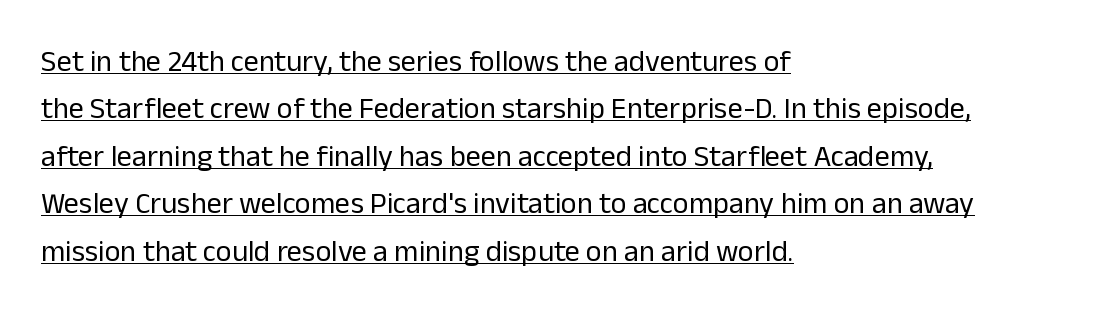
This rendering employs a face without finishing strokes, i.e., a sans-serif. A student would call this left alignment; a typographer would say flush left, rag right. The letters look calm and open, with moderate or lighter stems. How would I describe the line gaps? Plain and ordinary.
